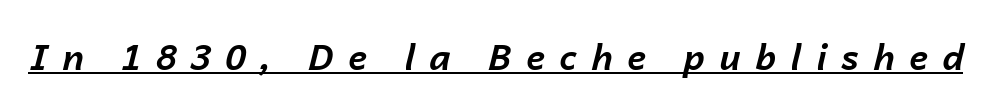
The image shows 35 px bold type, italic (leaning right); set unusually wide letter spacing (+0.41 em), underlined; low stroke contrast and a medium x-height.
